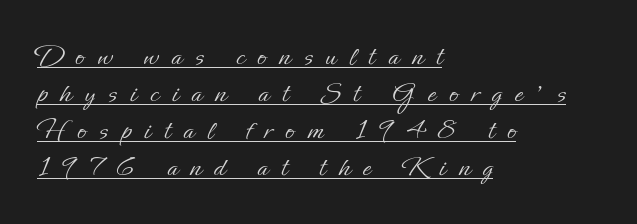
Q: Is the text bold? A: No.
Q: Is the text italic (slanted)? A: Yes.
Q: Is the text underlined? A: Yes.
Q: How is the paragraph aligned? A: Left-aligned.
Q: Is the spacing between letters normal or unusually wide? A: Unusually wide.
Q: Width (condensed, normal, or wide)? A: Normal.
Q: Stroke contrast? A: Low.
Q: x-height? A: Small.
Q: Monospaced? A: No.
